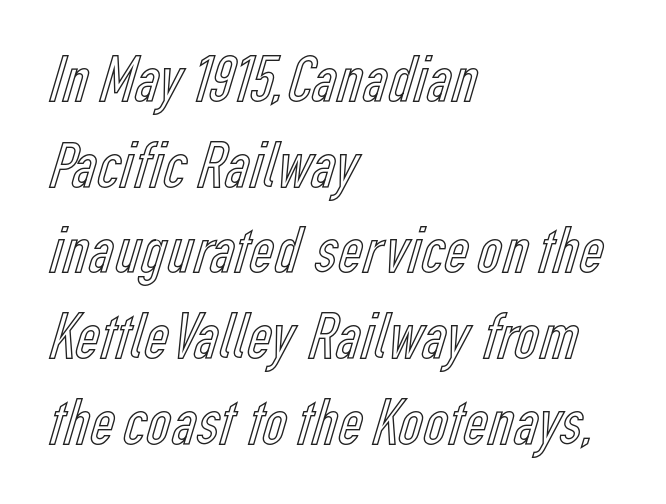
{"width": "condensed", "x_height": "medium", "monospaced": "no", "underline": "no", "align": "left", "line_spacing": "normal", "line_spacing_ratio": 1.26, "letter_spacing": "normal", "letter_spacing_em": 0.0, "glyph_px": 68}
